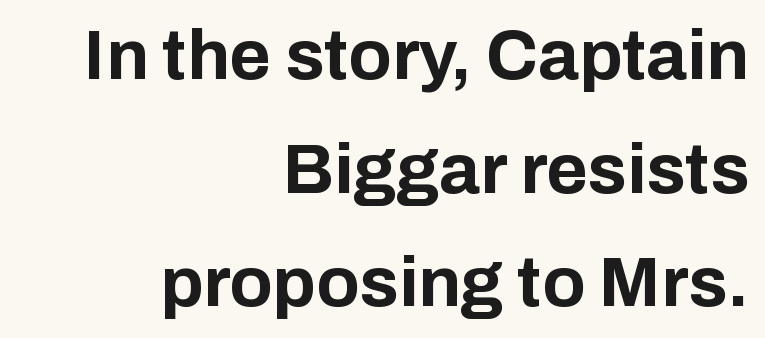
Q: Is the text bold? A: Yes.
Q: Is the text italic (slanted)? A: No, it is upright.
Q: Is the typeface a serif or a sans-serif typeface? A: Sans-serif.
Q: Is the text underlined? A: No.
Q: How is the paragraph aligned? A: Right-aligned.
Q: Is the spacing between letters normal or unusually wide? A: Normal.
Q: Is the spacing between lines tight, normal or loose? A: Normal.
Q: Width (condensed, normal, or wide)? A: Normal.
Q: Stroke contrast? A: Low.
Q: x-height? A: Medium.
Q: Monospaced? A: No.
